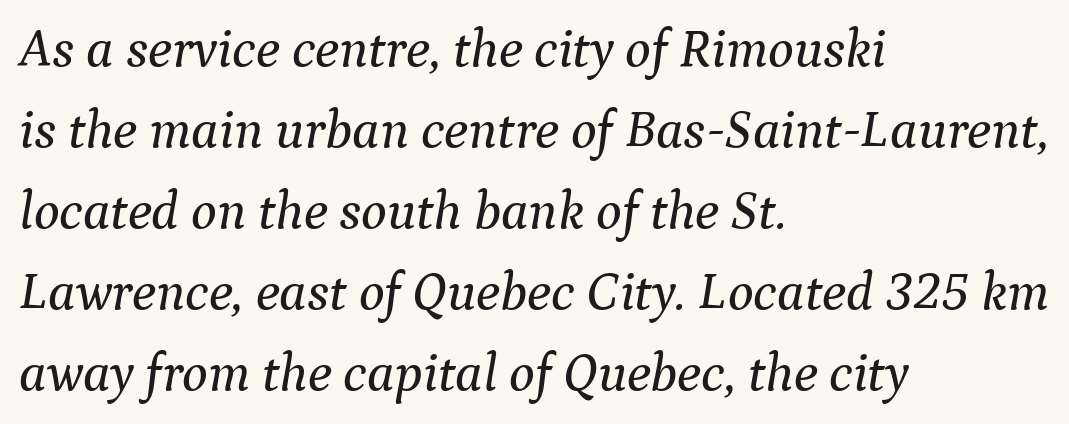
Q: Is the text italic (slanted)? A: Yes, it leans right by about 9 degrees.
Q: Is the typeface a serif or a sans-serif typeface? A: Serif.
Q: Is the text underlined? A: No.
Q: How is the paragraph aligned? A: Left-aligned.
Q: Is the spacing between letters normal or unusually wide? A: Normal.
Q: Is the spacing between lines tight, normal or loose? A: Normal.
Q: Width (condensed, normal, or wide)? A: Normal.
Q: Stroke contrast? A: Medium.
Q: x-height? A: Medium.
Q: Monospaced? A: No.
